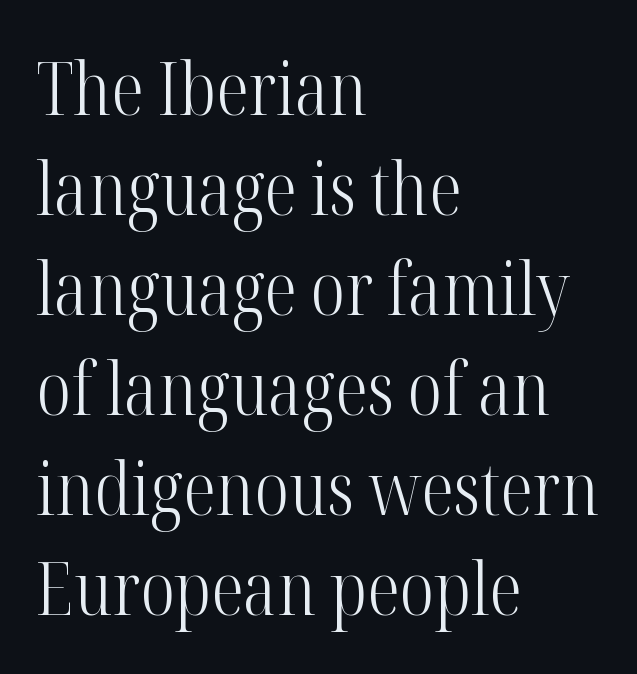
The passage shown is typed in a proportional face where columns would drift. Compared with typical paragraphs, the rows here are spaced about the same. Beneath every word, the page is bare. Serifs: yes, visible at the terminals of the letterforms. What stands out about the letter spacing? Nothing — it is the standard amount. No extra ink here — the face is not bold.
